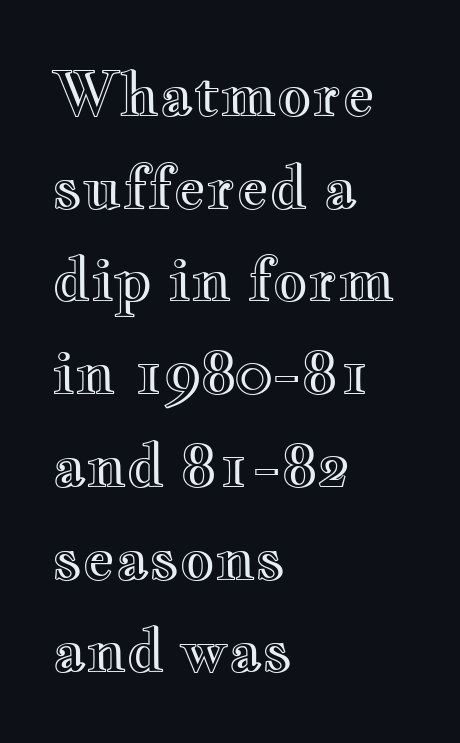
{"italic": "no", "width": "wide", "x_height": "small", "monospaced": "no", "underline": "no", "align": "left", "line_spacing": "normal", "line_spacing_ratio": 1.52, "letter_spacing": "normal", "letter_spacing_em": 0.0, "glyph_px": 61}
